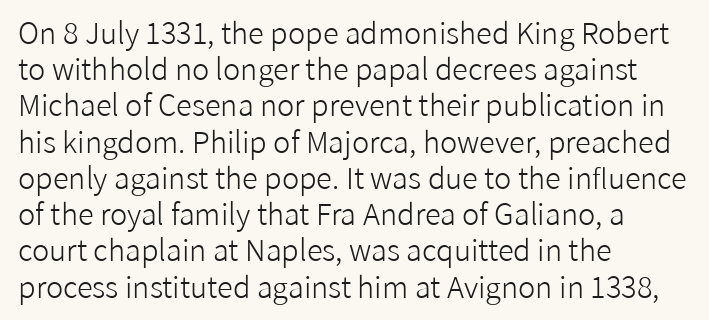
The space beneath each line is pristine and unruled. Between one letter and the next there's only the usual sliver of space. Casual observation: everything's shoved over to the left. Each new line begins a customary step beneath the previous one.
